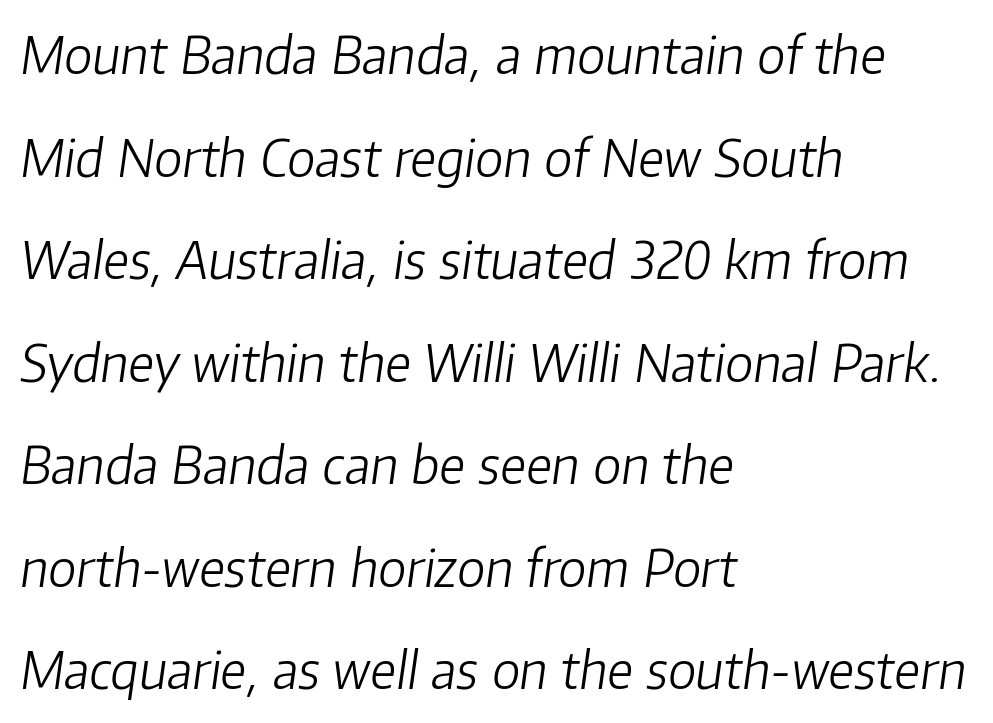
Is the block centered? No — it sits flush against the left margin. Style check: oblique. Successive baselines arrive slowly, with a big drop between each. Words appear dense and cohesive because spacing is normal. The weight tops out at a normal text grade. Honestly, there is no underline to notice here at all.
